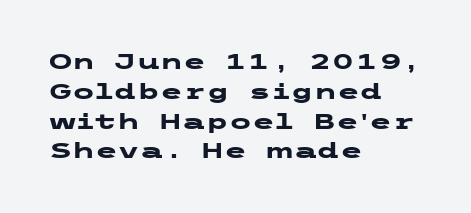
The image shows 21 px bold type, upright; set left-aligned, normal line spacing (1.42x), normal letter spacing, not underlined.
